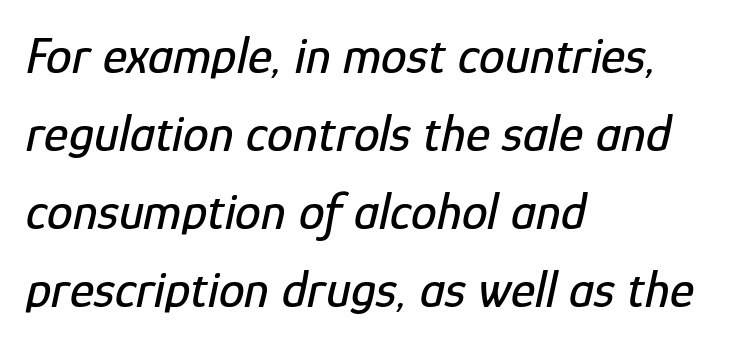
The image shows 52 px condensed type, italic (leaning right); set left-aligned, normal line spacing (1.5x), normal letter spacing, not underlined; low stroke contrast and a medium x-height.
